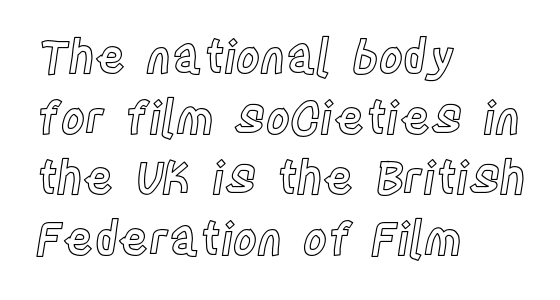
Q: Is the text italic (slanted)? A: Yes.
Q: Is the text underlined? A: No.
Q: How is the paragraph aligned? A: Left-aligned.
Q: Is the spacing between letters normal or unusually wide? A: Normal.
Q: Is the spacing between lines tight, normal or loose? A: Normal.
Q: Width (condensed, normal, or wide)? A: Condensed.
Q: x-height? A: Large.
Q: Monospaced? A: No.
